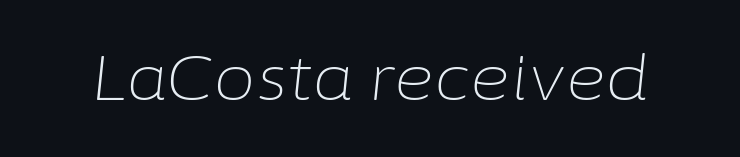
The image shows 62 px light type, italic (leaning right); set normal letter spacing, not underlined; low stroke contrast and a medium x-height.
